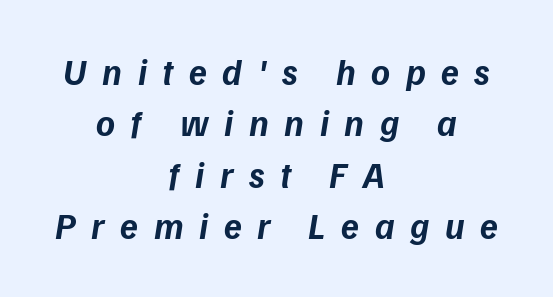
{"serif": "no", "bold": "yes", "weight": "bold", "width": "normal", "stroke_contrast": "low", "x_height": "medium", "monospaced": "no", "underline": "no", "align": "center", "line_spacing": "normal", "line_spacing_ratio": 1.43, "letter_spacing": "wide", "letter_spacing_em": 0.43, "glyph_px": 36}
